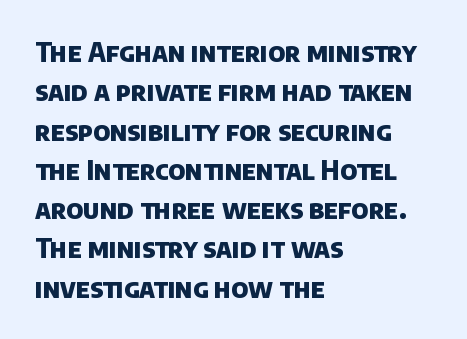
The image shows 26 px bold type; set left-aligned, normal line spacing (1.51x), normal letter spacing, not underlined.
